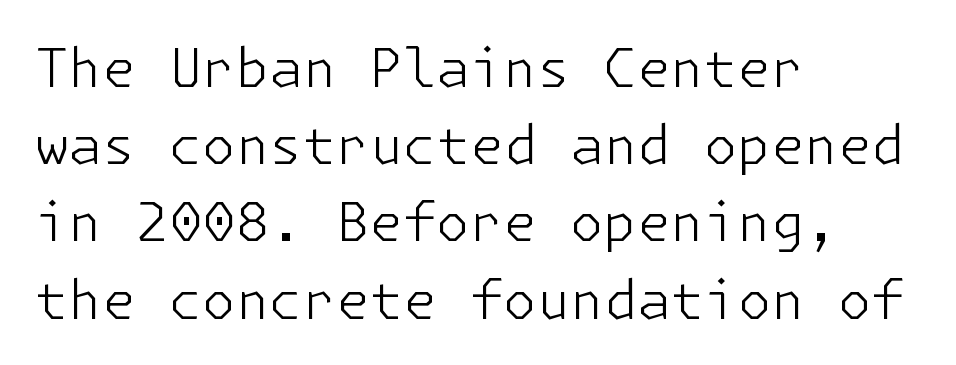
{"serif": "no", "italic": "no", "bold": "no", "weight": "light", "width": "normal", "stroke_contrast": "low", "x_height": "medium", "underline": "no", "align": "left", "line_spacing": "normal", "line_spacing_ratio": 1.43, "letter_spacing": "normal", "letter_spacing_em": 0.0, "glyph_px": 54}
